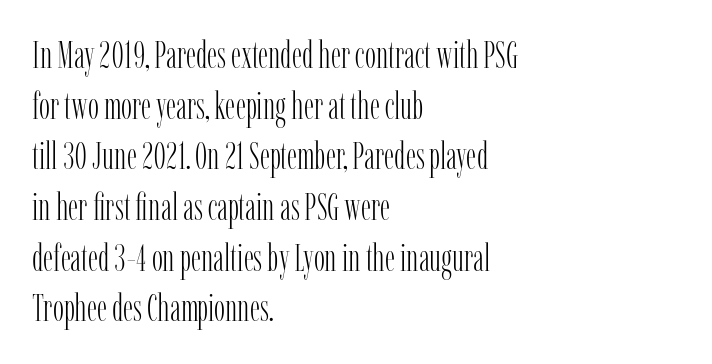
{"serif": "yes", "italic": "no", "bold": "no", "weight": "light", "width": "condensed", "stroke_contrast": "low", "x_height": "medium", "monospaced": "no", "underline": "no", "align": "left", "line_spacing": "normal", "line_spacing_ratio": 1.37, "letter_spacing": "normal", "letter_spacing_em": 0.0, "glyph_px": 37}
